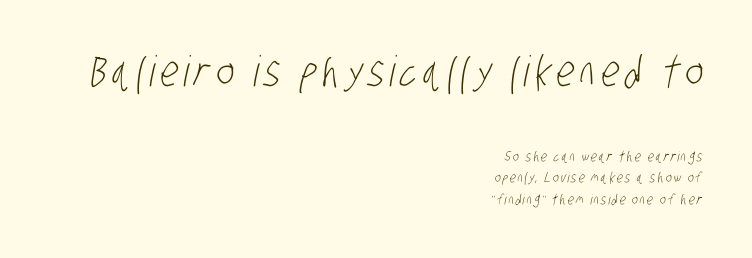
The image shows 42 px light, condensed sans-serif type; set right-aligned, normal line spacing (1.53x), not underlined; the first (top) block is 3.0x larger; low stroke contrast and a large x-height.
